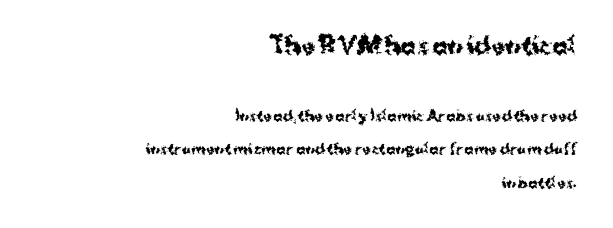
The image shows 23 px bold type, upright; set right-aligned, loose line spacing (2.4x), normal letter spacing, not underlined; the first (top) block is 1.64x larger.
